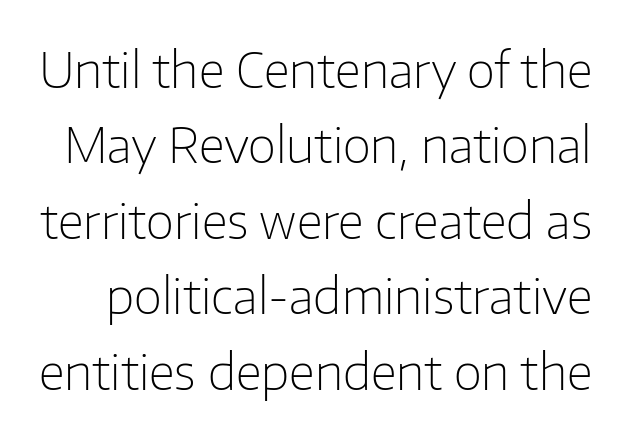
The image shows 49 px light sans-serif type, upright; set normal line spacing (1.54x), normal letter spacing, not underlined; low stroke contrast and a medium x-height.
